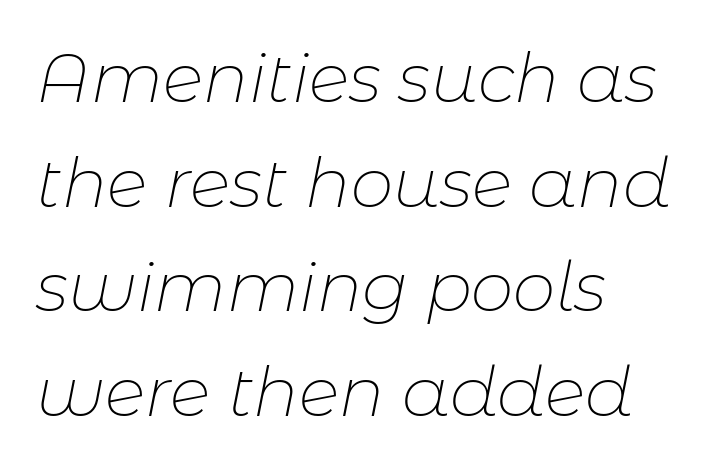
{"italic": "yes", "lean": "right", "slant_degrees": 11, "bold": "no", "weight": "thin", "width": "normal", "stroke_contrast": "low", "x_height": "medium", "monospaced": "no", "underline": "no", "align": "left", "line_spacing": "normal", "line_spacing_ratio": 1.54, "letter_spacing": "normal", "letter_spacing_em": 0.0, "glyph_px": 68}
